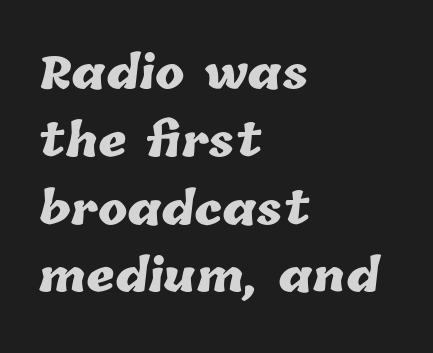
There is no visible air inserted between adjacent glyphs. The letters advance in unequal steps, a hallmark of proportional type. This rendering features lettering with no underline. Its strokes are broad and dark, the hallmark of bold type.
